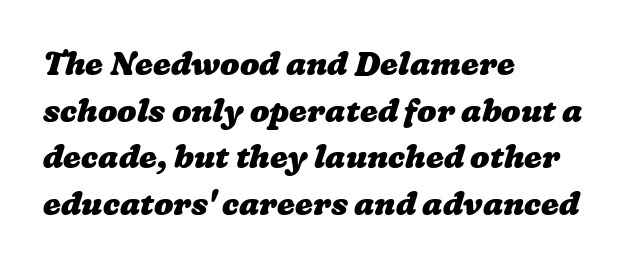
Q: Is the text bold? A: Yes.
Q: Is the text underlined? A: No.
Q: How is the paragraph aligned? A: Left-aligned.
Q: Is the spacing between letters normal or unusually wide? A: Normal.
Q: Is the spacing between lines tight, normal or loose? A: Normal.
Q: Width (condensed, normal, or wide)? A: Wide.
Q: Stroke contrast? A: Low.
Q: x-height? A: Medium.
Q: Monospaced? A: No.
